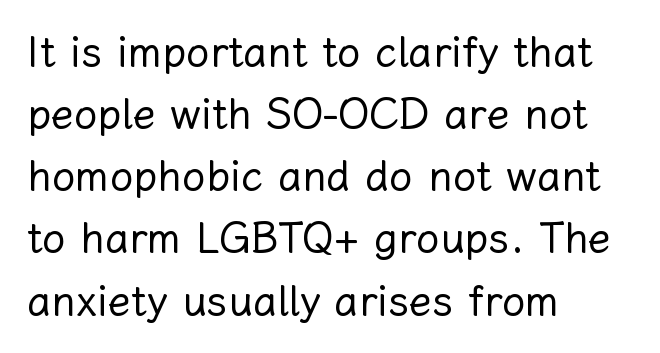
The image shows 42 px regular-weight type, upright; set left-aligned, normal line spacing (1.48x), normal letter spacing, not underlined; low stroke contrast and a medium x-height.
